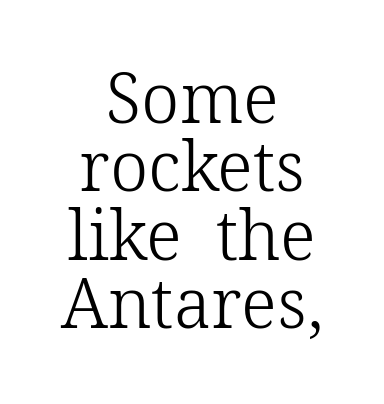
The cut favours lightness, reaching ordinary text weight at its darkest. Line spacing here is tight. This sample has the flowing, uneven cadence of proportional lettering. The line texture is even and compact thanks to regular tracking.
